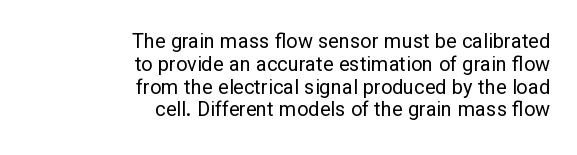
Q: Is the text bold? A: No.
Q: Is the text italic (slanted)? A: No, it is upright.
Q: Is the text underlined? A: No.
Q: How is the paragraph aligned? A: Right-aligned.
Q: Is the spacing between letters normal or unusually wide? A: Normal.
Q: Is the spacing between lines tight, normal or loose? A: Tight.
